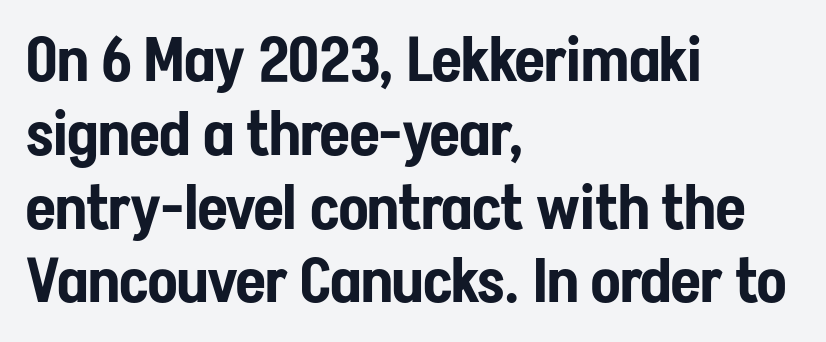
{"serif": "no", "italic": "no", "width": "condensed", "stroke_contrast": "low", "x_height": "medium", "monospaced": "no", "underline": "no", "align": "left", "line_spacing_ratio": 1.21, "letter_spacing": "normal", "letter_spacing_em": 0.0, "glyph_px": 61}
